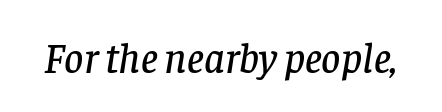
{"serif": "yes", "italic": "yes", "lean": "right", "slant_degrees": 8, "width": "normal", "stroke_contrast": "low", "x_height": "large", "monospaced": "no", "underline": "no", "letter_spacing": "normal", "letter_spacing_em": 0.0, "glyph_px": 42}
